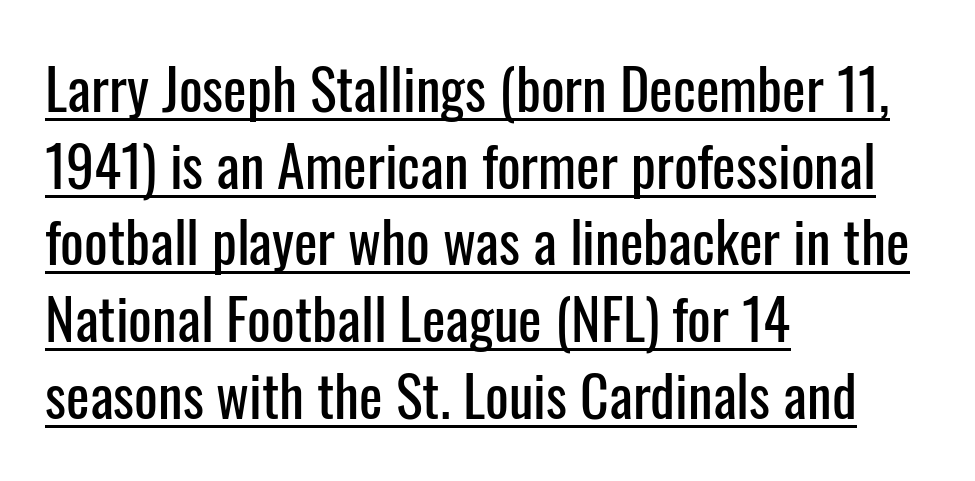
The image shows 56 px condensed sans-serif type, upright; set left-aligned, normal line spacing (1.37x), normal letter spacing, underlined; low stroke contrast and a medium x-height.
